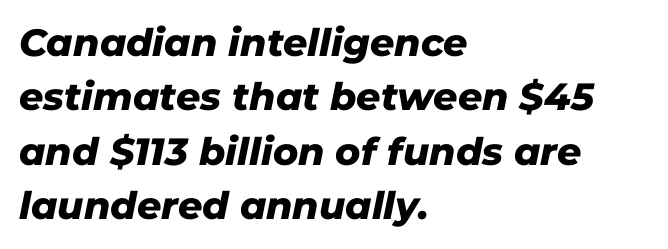
A dark, heavy texture on the line: the type is bold. The glyphs are unaccompanied by any horizontal stroke below them. Italic: yes, the glyphs are oblique. The lines sit at an ordinary, default distance from one another. Casual observation: everything's shoved over to the left.
